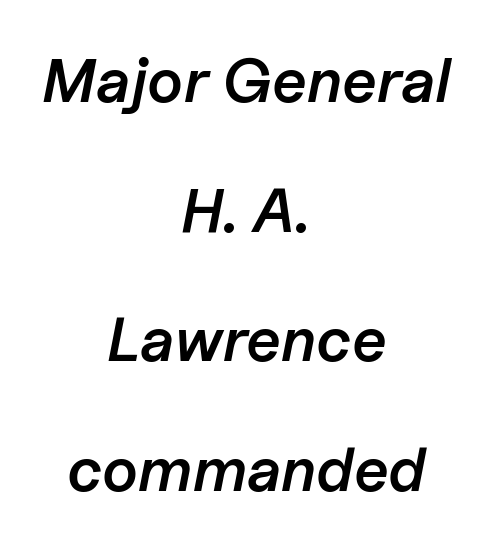
The image shows 62 px semibold type, italic (leaning right); set centered, loose line spacing (2.09x), normal letter spacing, not underlined; low stroke contrast and a medium x-height.
